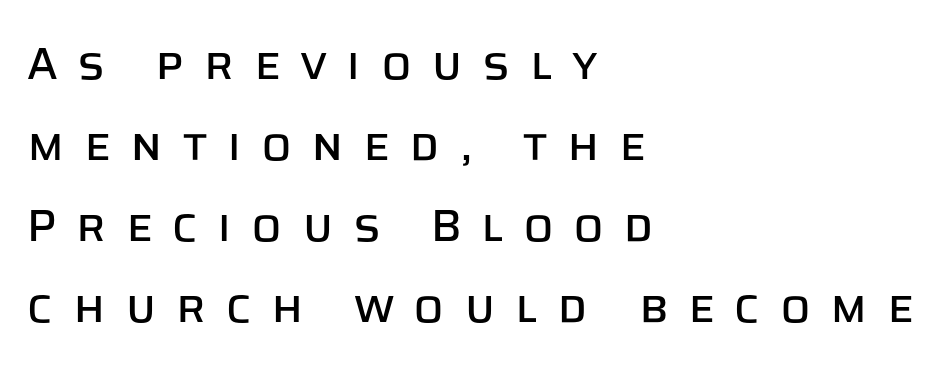
Q: Is the text italic (slanted)? A: No, it is upright.
Q: Is the typeface a serif or a sans-serif typeface? A: Sans-serif.
Q: Is the text underlined? A: No.
Q: How is the paragraph aligned? A: Left-aligned.
Q: Is the spacing between letters normal or unusually wide? A: Unusually wide.
Q: Width (condensed, normal, or wide)? A: Normal.
Q: Stroke contrast? A: Low.
Q: x-height? A: Large.
Q: Monospaced? A: No.
